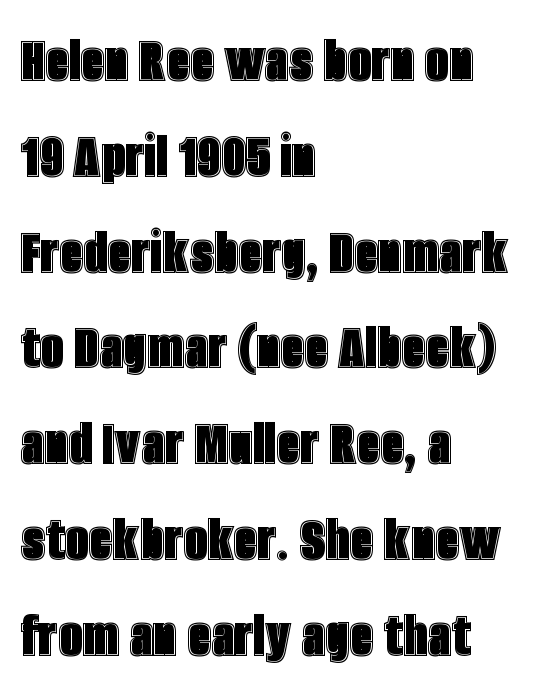
{"italic": "no", "width": "condensed", "x_height": "large", "monospaced": "no", "underline": "no", "align": "left", "line_spacing": "normal", "line_spacing_ratio": 1.43, "letter_spacing": "normal", "letter_spacing_em": 0.0, "glyph_px": 67}
